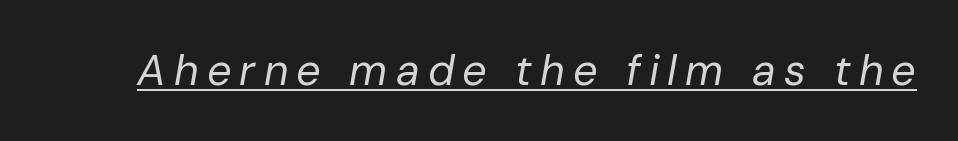
The image shows 43 px regular-weight type, italic (leaning right); set underlined; low stroke contrast and a medium x-height.
